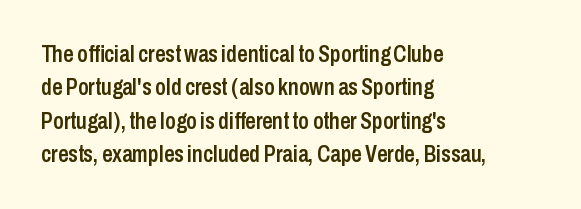
The image shows 23 px text type, upright; set left-aligned, normal line spacing (1.45x), normal letter spacing, not underlined.
